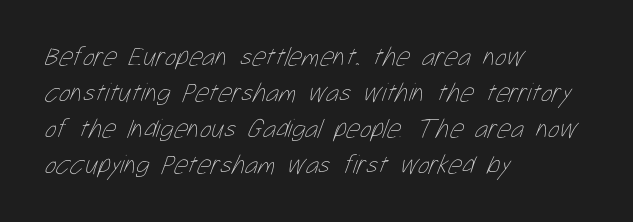
Plain, unruled lines of type. The tracking reads as untouched default to a designer's eye. Typeset ragged right — the left edge is the straight one. A light-to-regular cut is what we see here.
